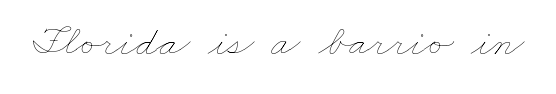
The image shows 43 px thin, wide type; set normal letter spacing, not underlined; low stroke contrast and a small x-height.
